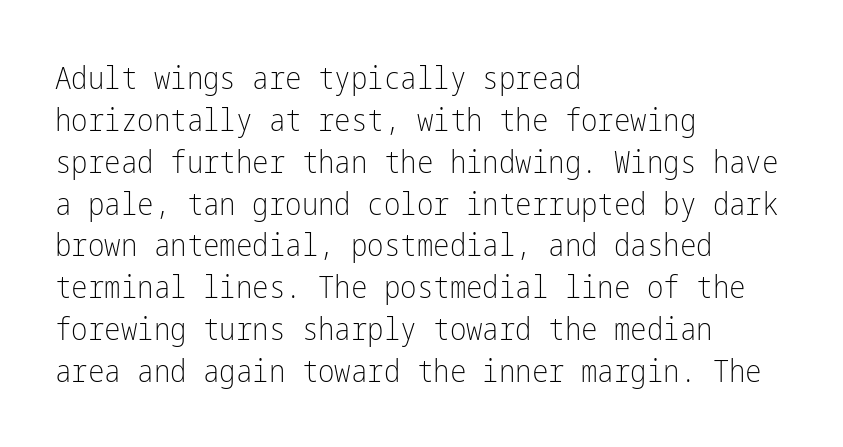
The image shows 31 px light, condensed sans-serif type, upright; set left-aligned, normal line spacing (1.35x), normal letter spacing, not underlined; low stroke contrast and a medium x-height.
